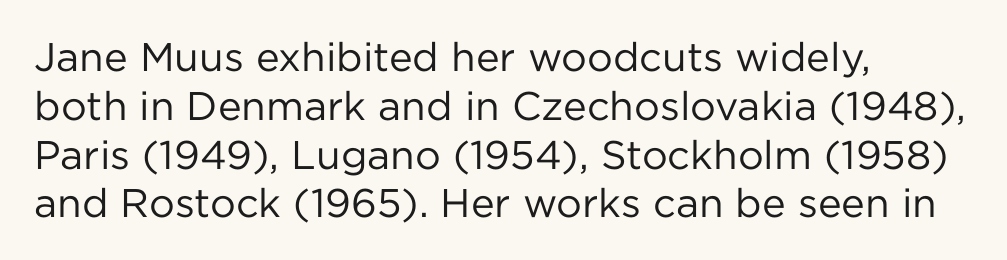
These lines are set flush left with a ragged right edge. Here the designer chose a conventional face with non-uniform glyph widths. Note: no serifs on the glyphs. The typography opts for an upright posture over an oblique one. The typeface has the unassuming heft of standard copy or less. The zone under the glyphs is completely vacant.
